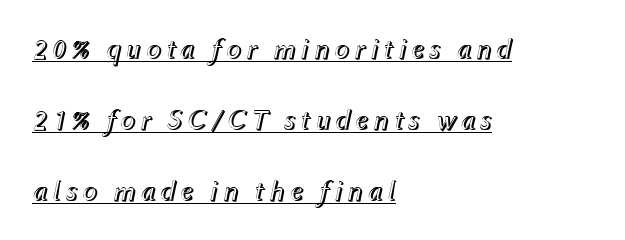
What decoration does the sample have? An underline. Rows of type keep a wide berth in the vertical direction. Left-aligned paragraph, ragged on the right. The passage shown leans; its letterforms are oblique. This sample has the flowing, uneven cadence of proportional lettering.
